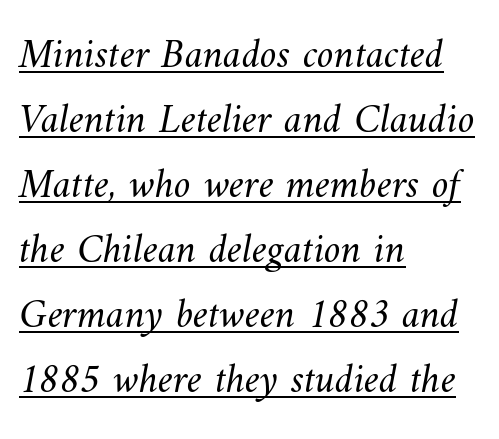
The image shows 42 px light type; set left-aligned, normal line spacing (1.55x), normal letter spacing, underlined; medium stroke contrast and a small x-height.
